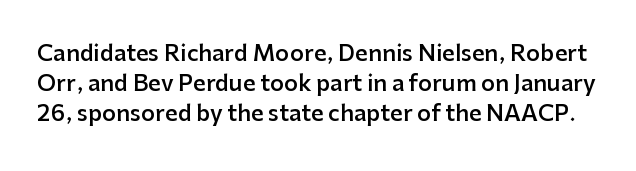
The image shows 22 px text type, upright; set normal line spacing (1.37x), normal letter spacing, not underlined.
